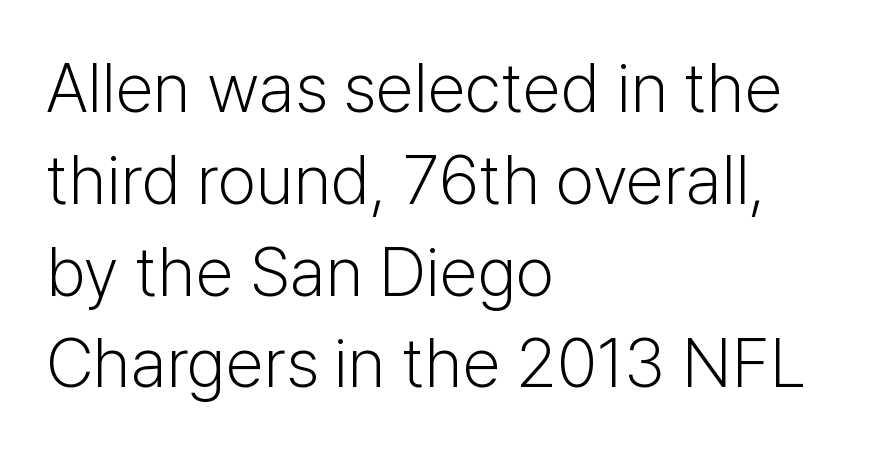
Q: Is the text bold? A: No.
Q: Is the text italic (slanted)? A: No, it is upright.
Q: Is the typeface a serif or a sans-serif typeface? A: Sans-serif.
Q: Is the text underlined? A: No.
Q: How is the paragraph aligned? A: Left-aligned.
Q: Is the spacing between letters normal or unusually wide? A: Normal.
Q: Is the spacing between lines tight, normal or loose? A: Normal.
Q: Width (condensed, normal, or wide)? A: Normal.
Q: Stroke contrast? A: Low.
Q: x-height? A: Medium.
Q: Monospaced? A: No.
